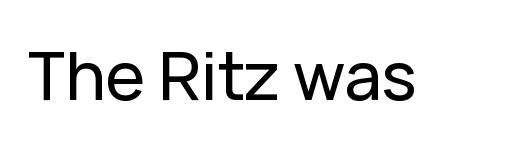
The image shows 67 px sans-serif type, upright; set normal letter spacing, not underlined; low stroke contrast and a medium x-height.
